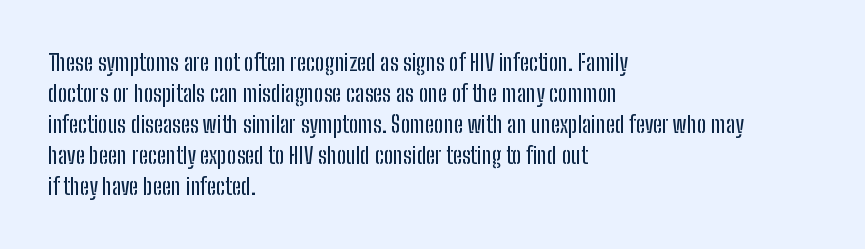
{"italic": "no", "underline": "no", "align": "left", "line_spacing": "normal", "line_spacing_ratio": 1.35, "letter_spacing": "normal", "letter_spacing_em": 0.0, "glyph_px": 23}
